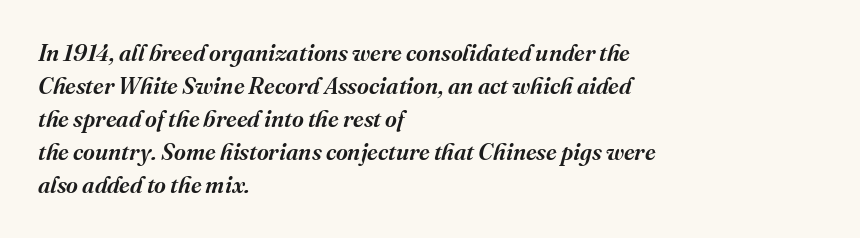
You could call the tracking neutral — neither tight nor loose. If you drew a line through each stem, it would be angled. In CSS terms this would be text-align: left. The block of text has a typical density, with ordinary space between rows.
